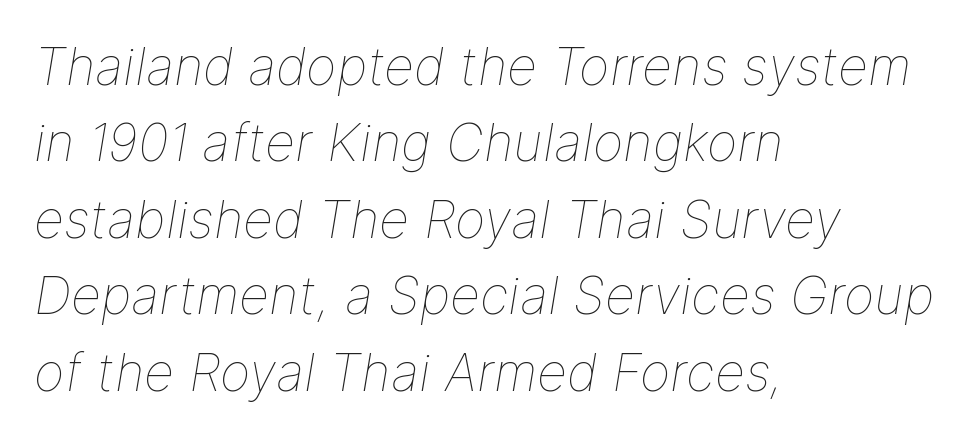
{"italic": "yes", "lean": "right", "slant_degrees": 9, "bold": "no", "weight": "thin", "width": "normal", "stroke_contrast": "low", "x_height": "medium", "monospaced": "no", "underline": "no", "align": "left", "line_spacing": "normal", "line_spacing_ratio": 1.47, "letter_spacing": "normal", "letter_spacing_em": 0.0, "glyph_px": 52}
